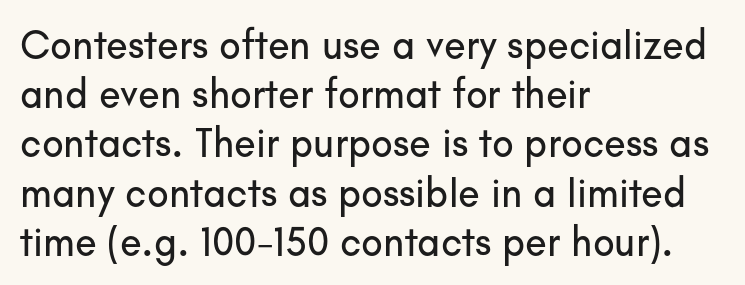
{"serif": "no", "italic": "no", "width": "normal", "stroke_contrast": "low", "x_height": "small", "monospaced": "no", "underline": "no", "align": "left", "line_spacing_ratio": 1.23, "letter_spacing": "normal", "letter_spacing_em": 0.0, "glyph_px": 40}
